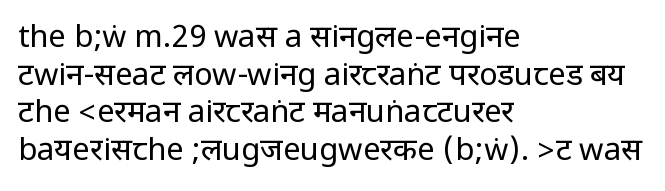
{"serif": "no", "italic": "no", "bold": "no", "weight": "regular", "width": "condensed", "stroke_contrast": "low", "underline": "no", "align": "left", "line_spacing_ratio": 1.21, "letter_spacing": "normal", "letter_spacing_em": 0.0, "glyph_px": 31}
